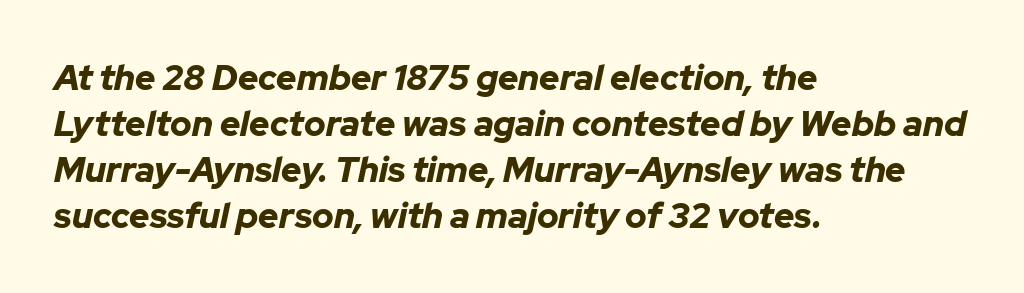
The strokes are fattened all the way to bold. The string is rendered with underlining switched off. One-word summary of the alignment: left. Regular leading. A typesetter would call this proportional, since set widths differ per character. A typesetter would call this zero additional tracking.
